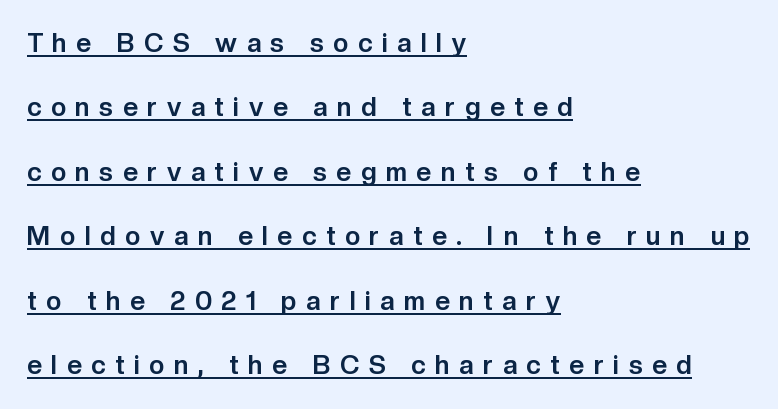
Q: Is the text bold? A: Yes.
Q: Is the text italic (slanted)? A: No, it is upright.
Q: Is the text underlined? A: Yes.
Q: How is the paragraph aligned? A: Left-aligned.
Q: Is the spacing between letters normal or unusually wide? A: Unusually wide.
Q: Is the spacing between lines tight, normal or loose? A: Loose.
